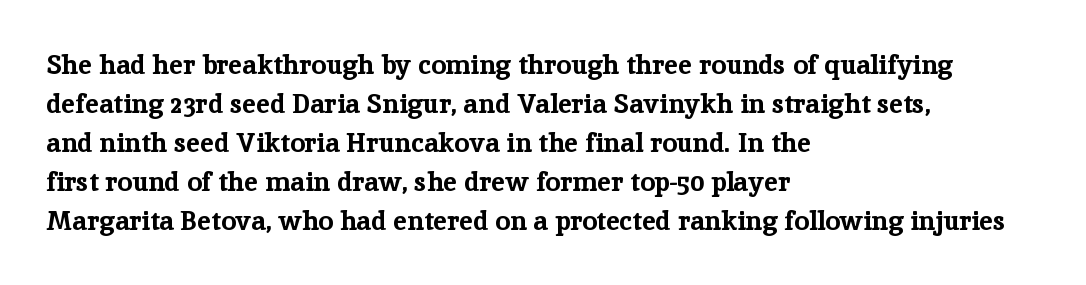
The image shows 27 px bold type, upright; set left-aligned, normal line spacing (1.44x), normal letter spacing, not underlined.
